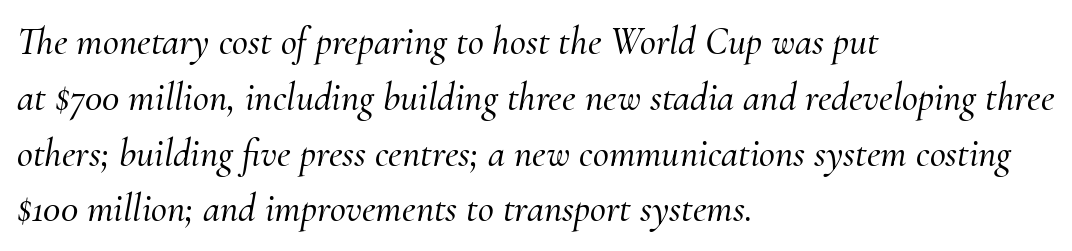
{"serif": "yes", "italic": "yes", "lean": "right", "slant_degrees": 10, "width": "normal", "stroke_contrast": "medium", "x_height": "small", "monospaced": "no", "underline": "no", "align": "left", "line_spacing": "normal", "line_spacing_ratio": 1.43, "letter_spacing": "normal", "letter_spacing_em": 0.0, "glyph_px": 39}
